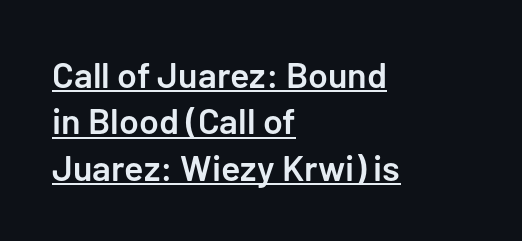
Q: Is the text bold? A: Semi-bold.
Q: Is the text italic (slanted)? A: No, it is upright.
Q: Is the typeface a serif or a sans-serif typeface? A: Sans-serif.
Q: Is the text underlined? A: Yes.
Q: How is the paragraph aligned? A: Left-aligned.
Q: Is the spacing between letters normal or unusually wide? A: Normal.
Q: Is the spacing between lines tight, normal or loose? A: Normal.
Q: Width (condensed, normal, or wide)? A: Normal.
Q: Stroke contrast? A: Low.
Q: x-height? A: Medium.
Q: Monospaced? A: No.
